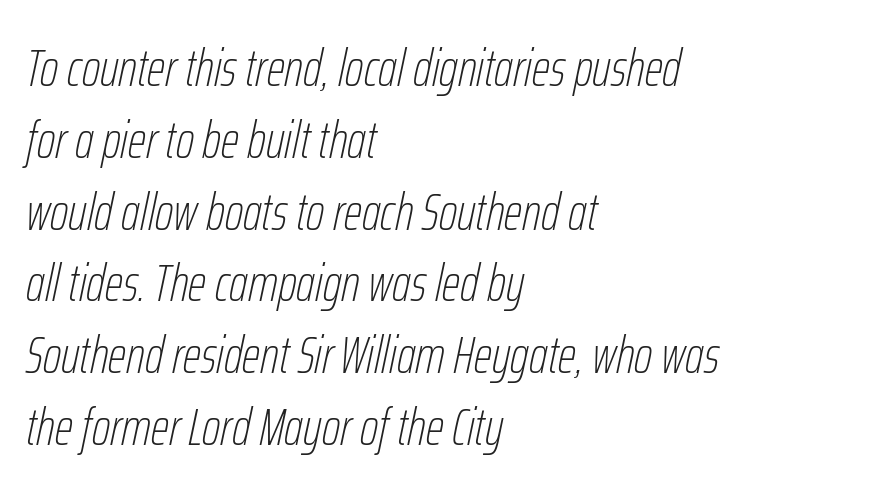
Here the glyphs are tracked normally, forming tight word shapes. The text carries the slant typical of an italic or oblique font. These lines sit exactly where default settings would place them. The face used here is proportionally spaced, like ordinary book or web type. Descenders are the only things crossing below the line. No letter is thick-stroked: the sample isn't bold.
